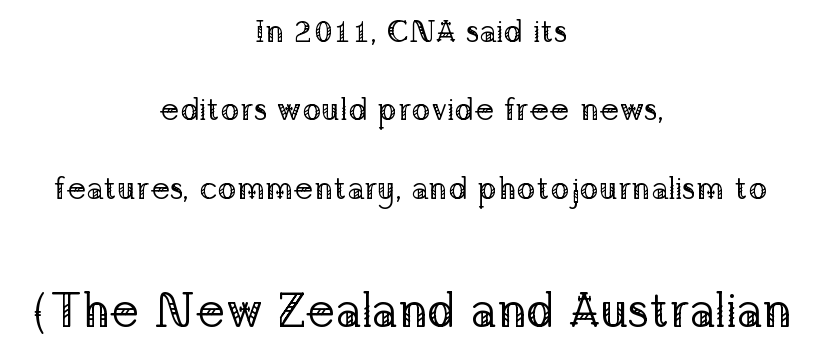
The image shows 48 px regular-weight serif type, upright; set centered, loose line spacing (2.45x), normal letter spacing, not underlined; the second (bottom) block is 1.5x larger; low stroke contrast and a medium x-height.
